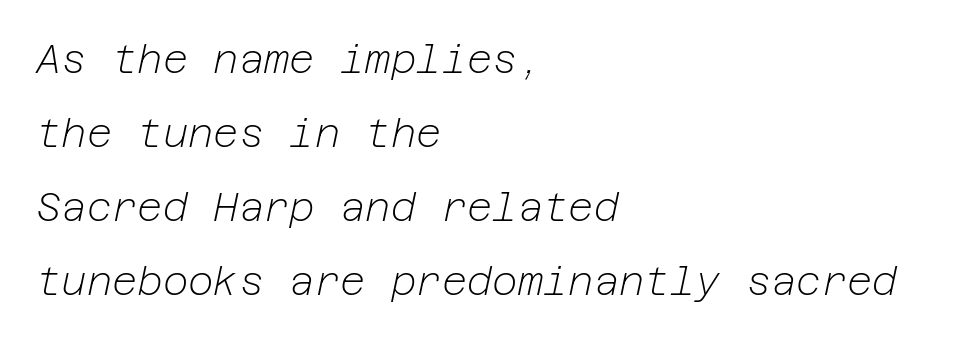
Weight class: somewhere from thin through regular. You could call the tracking neutral — neither tight nor loose. In terms of leading, this rendering errs on the spacious side. When letters slant like this, we call the style italic.
